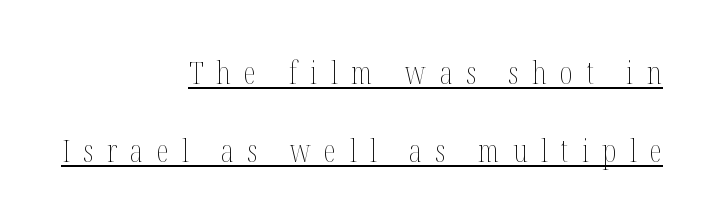
Q: Is the text bold? A: No.
Q: Is the text italic (slanted)? A: No, it is upright.
Q: Is the text underlined? A: Yes.
Q: How is the paragraph aligned? A: Right-aligned.
Q: Is the spacing between letters normal or unusually wide? A: Unusually wide.
Q: Is the spacing between lines tight, normal or loose? A: Loose.
Q: Width (condensed, normal, or wide)? A: Condensed.
Q: Stroke contrast? A: Medium.
Q: x-height? A: Medium.
Q: Monospaced? A: No.
